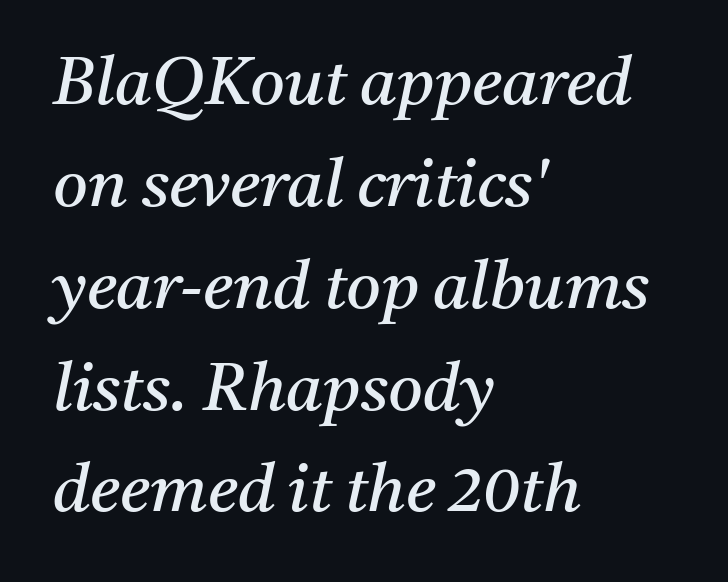
Plain, unruled lines of type. Interline gaps are of average width in this sample. The weight tops out at a normal text grade. Tracking value appears to be zero — textbook default spacing. Proportional: the letters do not fall into vertical columns.
